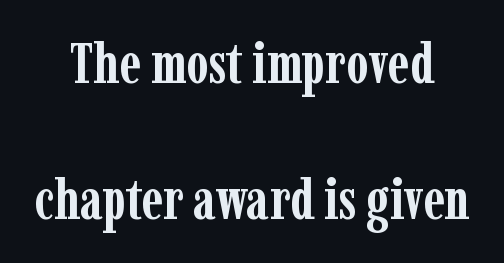
The image shows 57 px semibold, condensed serif type, upright; set centered, loose line spacing (2.39x), normal letter spacing, not underlined; low stroke contrast and a medium x-height.
